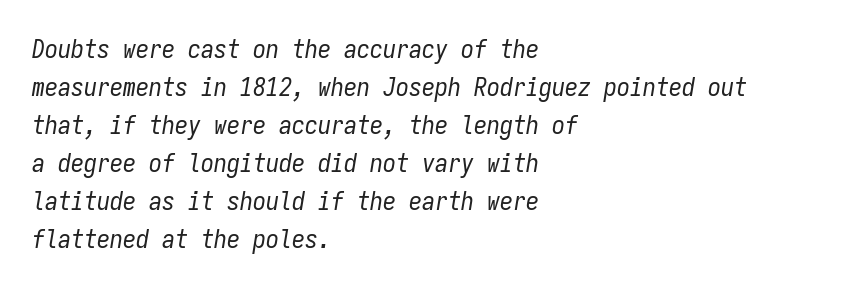
The image shows 26 px text type, italic (leaning right); set left-aligned, normal line spacing (1.46x), normal letter spacing, not underlined.
